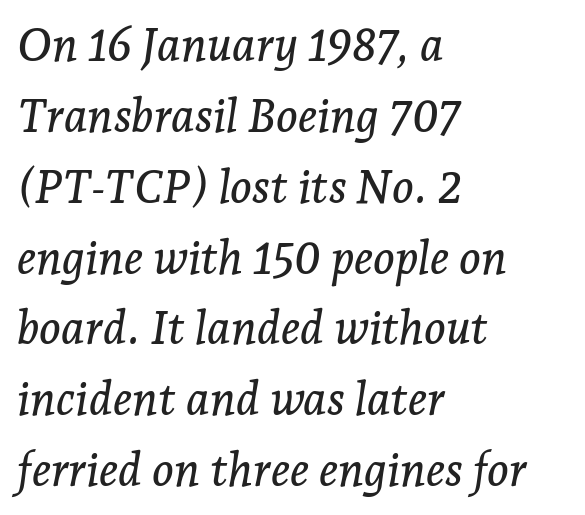
The image shows 46 px serif type, italic (leaning right); set left-aligned, normal line spacing (1.54x), normal letter spacing, not underlined; low stroke contrast and a medium x-height.
